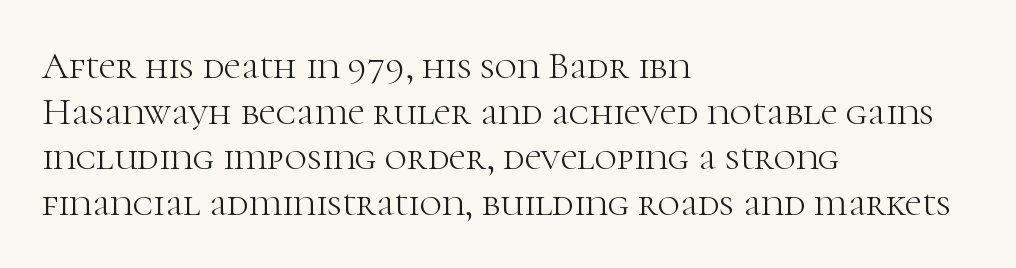
The letterforms sit at book weight or below. In terms of posture, this sample is upright. Layout note: lines flush left. Think of a printed novel: that variable character pitch is what you see here. Tracking value appears to be zero — textbook default spacing. Only glyphs here, with clear space below each row.
